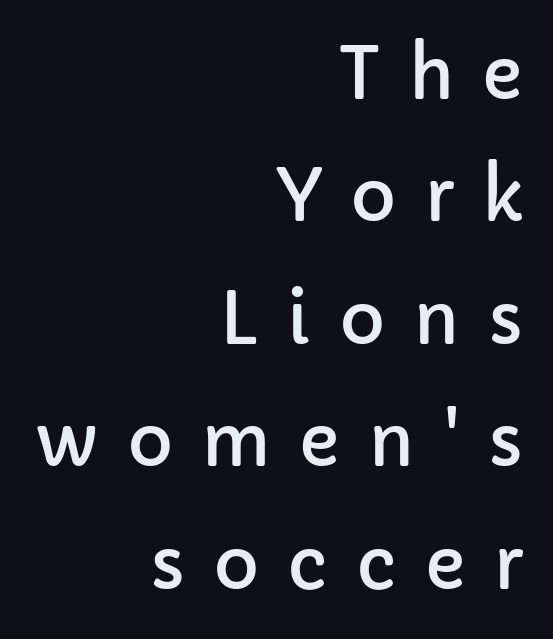
Q: Is the text italic (slanted)? A: No, it is upright.
Q: Is the typeface a serif or a sans-serif typeface? A: Sans-serif.
Q: Is the text underlined? A: No.
Q: How is the paragraph aligned? A: Right-aligned.
Q: Is the spacing between letters normal or unusually wide? A: Unusually wide.
Q: Width (condensed, normal, or wide)? A: Normal.
Q: Stroke contrast? A: Low.
Q: x-height? A: Medium.
Q: Monospaced? A: No.
